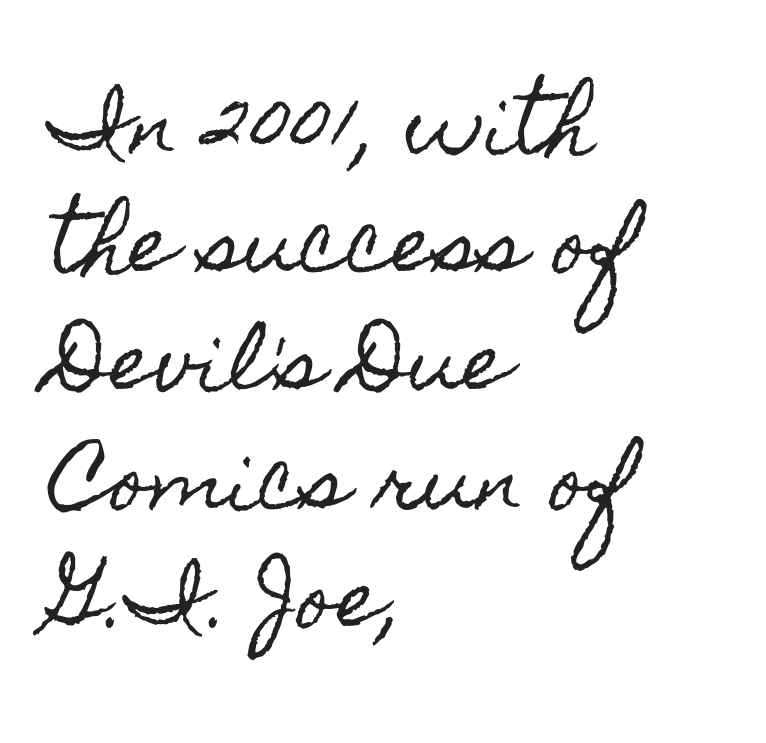
The block of text has a typical density, with ordinary space between rows. Compared with typical body copy, the letter spacing here is the same. A typesetter would call this proportional, since set widths differ per character. In CSS terms this would be text-align: left.
